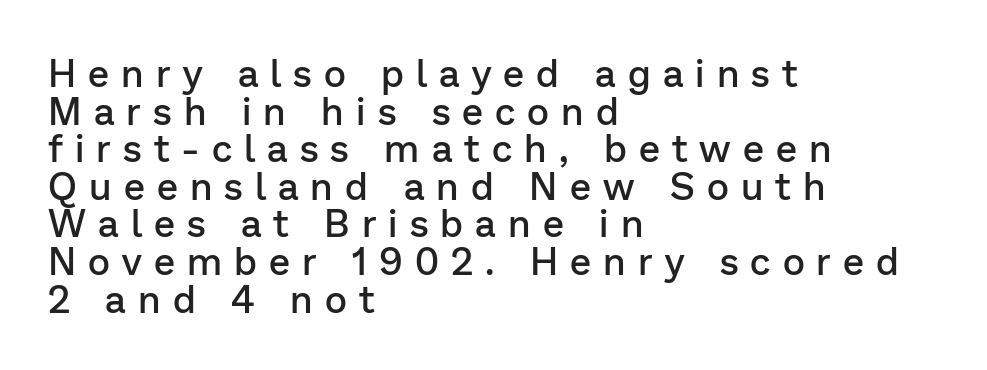
The image shows 38 px semibold sans-serif type, upright; set left-aligned, tight line spacing (0.99x), unusually wide letter spacing (+0.32 em), not underlined; low stroke contrast and a medium x-height.
